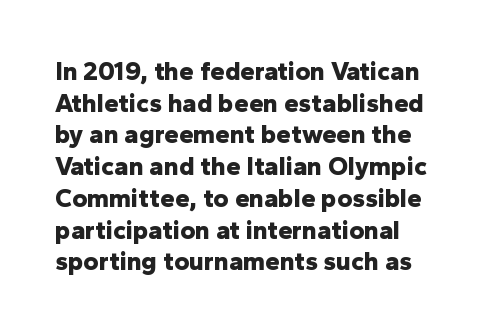
I'd describe the lettering as bold — thick and assertive. Words appear dense and cohesive because spacing is normal. Reading down the block, your eye returns to a fixed left position each line. The lettering holds an erect, upright posture throughout. Descender tails drop into unmarked territory.
